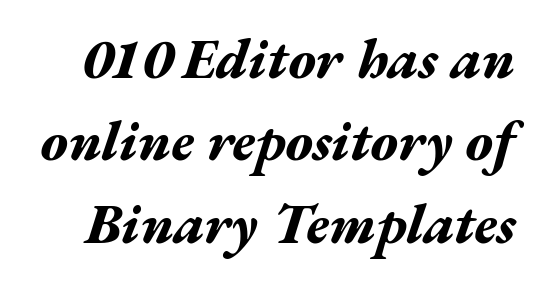
The image shows 56 px bold, wide type, italic (leaning right); set normal line spacing (1.47x), normal letter spacing, not underlined; medium stroke contrast and a medium x-height.
